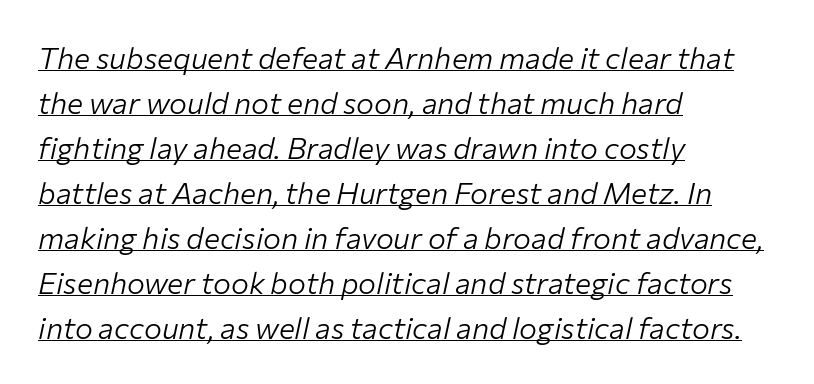
Q: Is the text bold? A: No.
Q: Is the text italic (slanted)? A: Yes, it leans right by about 12 degrees.
Q: Is the text underlined? A: Yes.
Q: How is the paragraph aligned? A: Left-aligned.
Q: Is the spacing between letters normal or unusually wide? A: Normal.
Q: Is the spacing between lines tight, normal or loose? A: Normal.
Q: Width (condensed, normal, or wide)? A: Normal.
Q: Stroke contrast? A: Low.
Q: x-height? A: Medium.
Q: Monospaced? A: No.
